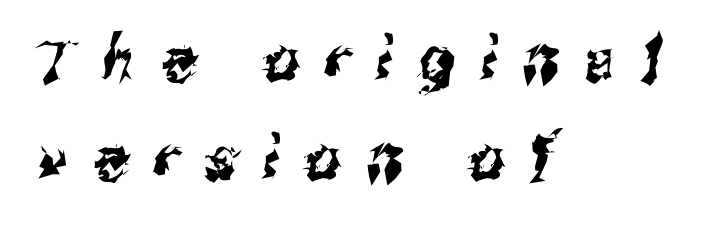
Q: Is the typeface a serif or a sans-serif typeface? A: Sans-serif.
Q: Is the text underlined? A: No.
Q: How is the paragraph aligned? A: Left-aligned.
Q: Is the spacing between letters normal or unusually wide? A: Unusually wide.
Q: Is the spacing between lines tight, normal or loose? A: Normal.
Q: Width (condensed, normal, or wide)? A: Condensed.
Q: Stroke contrast? A: Medium.
Q: x-height? A: Medium.
Q: Monospaced? A: No.
